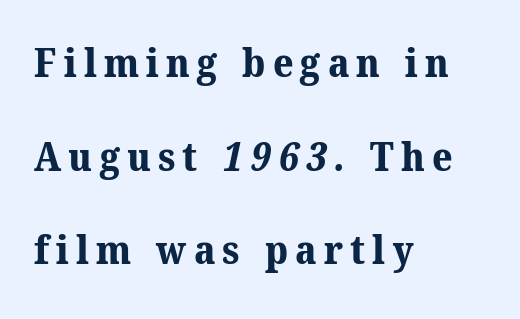
Q: Is the text bold? A: Yes.
Q: Is the typeface a serif or a sans-serif typeface? A: Serif.
Q: Is the text underlined? A: No.
Q: How is the paragraph aligned? A: Left-aligned.
Q: Is the spacing between lines tight, normal or loose? A: Loose.
Q: Width (condensed, normal, or wide)? A: Normal.
Q: Stroke contrast? A: Medium.
Q: x-height? A: Medium.
Q: Monospaced? A: No.
